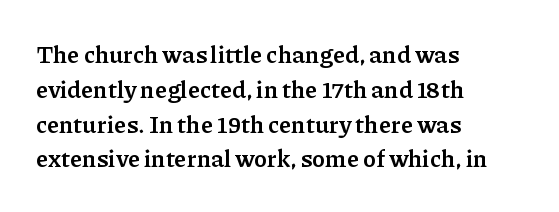
{"italic": "no", "bold": "yes", "underline": "no", "align": "left", "line_spacing": "normal", "line_spacing_ratio": 1.45, "letter_spacing": "normal", "letter_spacing_em": 0.0, "glyph_px": 24}
